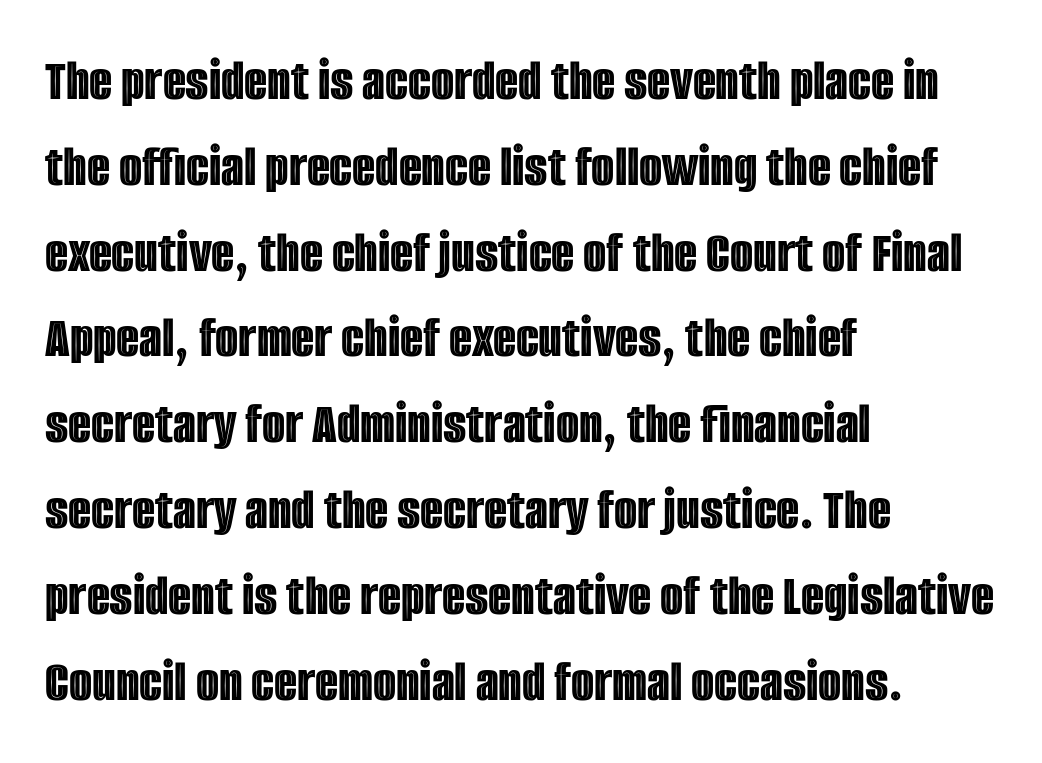
{"italic": "no", "width": "condensed", "x_height": "large", "monospaced": "no", "underline": "no", "align": "left", "line_spacing": "normal", "line_spacing_ratio": 1.43, "letter_spacing": "normal", "letter_spacing_em": 0.0, "glyph_px": 60}
